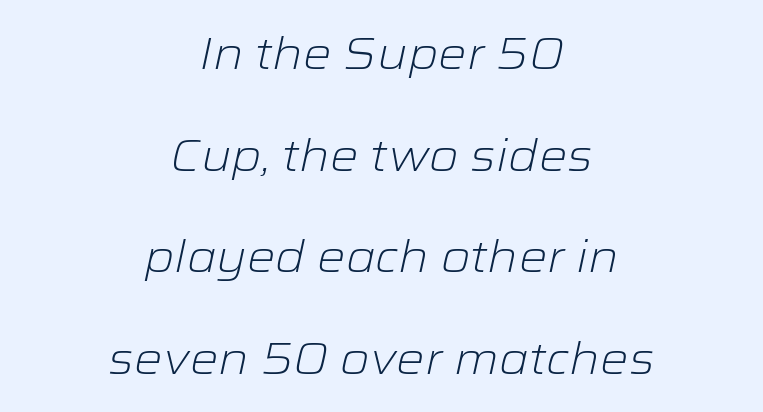
The image shows 45 px light, wide type, italic (leaning right); set centered, loose line spacing (2.26x), normal letter spacing, not underlined; low stroke contrast and a medium x-height.
